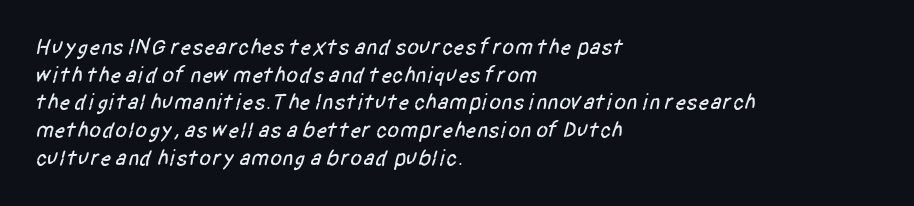
The baseline area is clear. This block has exactly the height ordinary leading produces. Letter spacing: default. The lines are quadded left.
